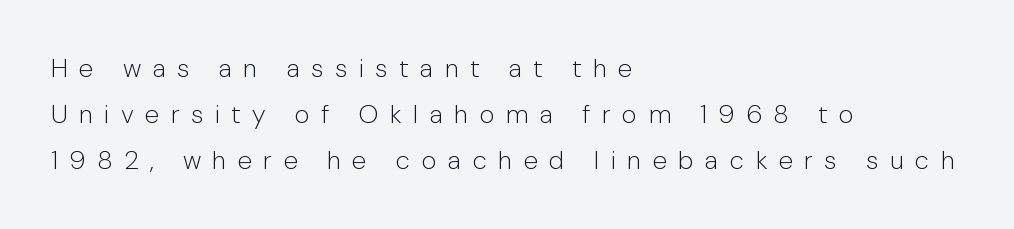
The image shows 26 px text type, upright; set left-aligned, line spacing 1.76x, unusually wide letter spacing (+0.44 em), not underlined.
